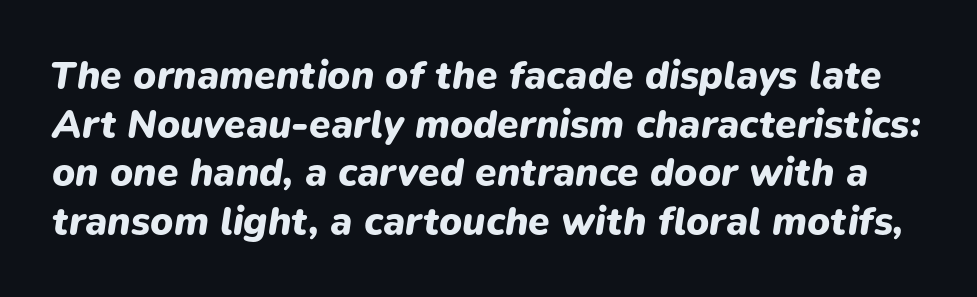
Q: Is the text bold? A: Yes.
Q: Is the text italic (slanted)? A: Yes, it leans right by about 9 degrees.
Q: Is the text underlined? A: No.
Q: Is the spacing between letters normal or unusually wide? A: Normal.
Q: Is the spacing between lines tight, normal or loose? A: Normal.
Q: Width (condensed, normal, or wide)? A: Normal.
Q: Stroke contrast? A: Low.
Q: x-height? A: Medium.
Q: Monospaced? A: No.
